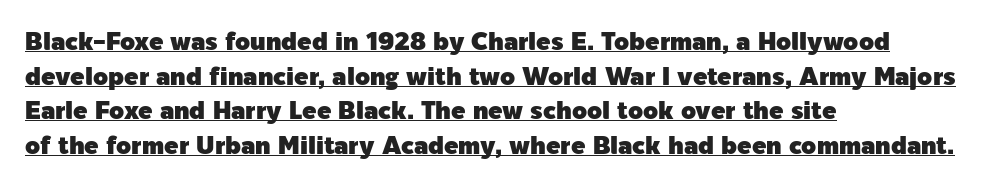
Notice how a bar underscores the lettering throughout. Each new line begins a customary step beneath the previous one. This sample uses an upright cut, with every glyph sitting square on the baseline. Compared with typical body copy, the letter spacing here is the same. The rag falls on the right side of this text block.
